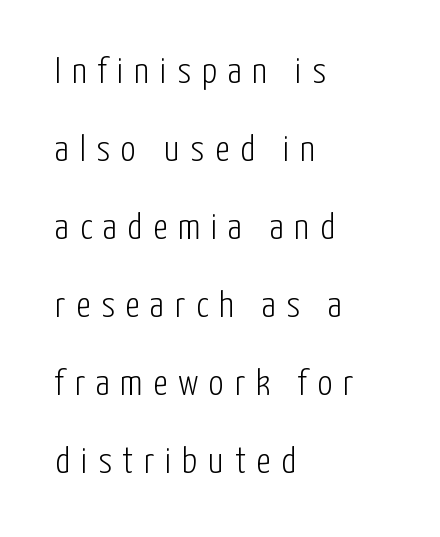
{"serif": "no", "italic": "no", "bold": "no", "weight": "light", "width": "condensed", "stroke_contrast": "low", "x_height": "medium", "monospaced": "no", "underline": "no", "align": "left", "line_spacing": "loose", "line_spacing_ratio": 2.11, "letter_spacing": "wide", "letter_spacing_em": 0.29, "glyph_px": 37}
